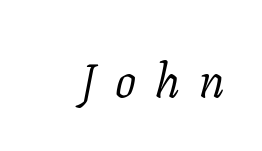
The lettering tilts uniformly, giving the passage an italic look. The passage shown is typed in a proportional face where columns would drift. A typesetter would label this face a serif. Descender tails drop into unmarked territory. Each stroke keeps to a modest, everyday thickness or less. The tracking reads as deliberately expanded to a designer's eye.
